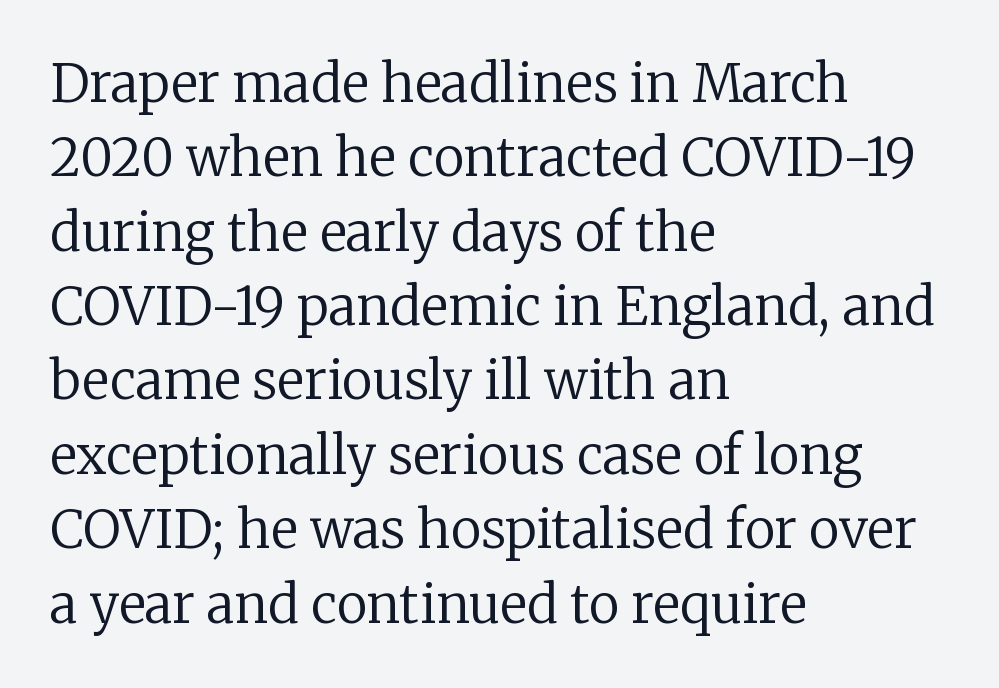
{"serif": "yes", "italic": "no", "bold": "no", "weight": "regular", "width": "normal", "stroke_contrast": "low", "x_height": "medium", "monospaced": "no", "underline": "no", "align": "left", "line_spacing": "normal", "line_spacing_ratio": 1.43, "letter_spacing": "normal", "letter_spacing_em": 0.0, "glyph_px": 52}
